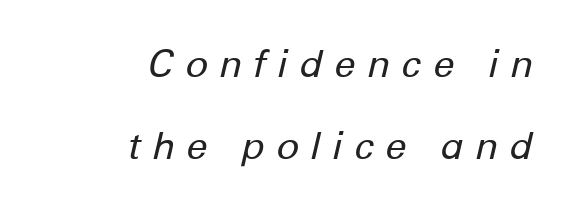
The block of text is sparse from top to bottom, with ample space between rows. Tall strokes in this sample are angled rather than plumb. Which margin do the lines hug? The right one — the left edge is uneven. Each row of text sits above clean, open space. Do the characters align in a grid? No, the font is proportional. Unbolded letterforms with no extra heft.
